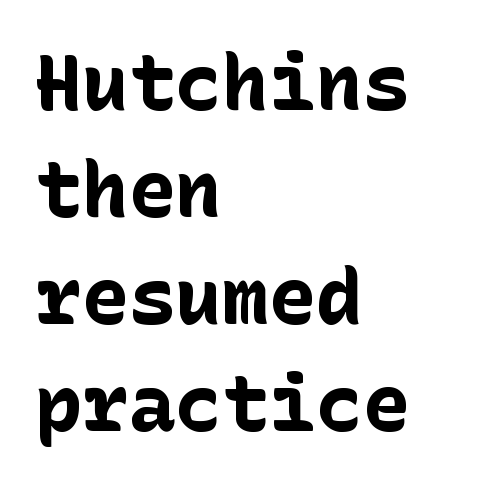
What weight is shown? A full bold with thick strokes. Standard letterfit; no display-style spreading of the glyphs. Type style note: lacks serifs. The space beneath each line is pristine and unruled.
